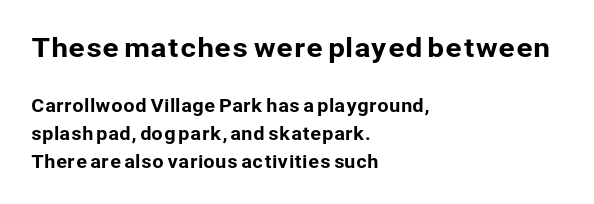
Q: Is the text italic (slanted)? A: No, it is upright.
Q: Is the text underlined? A: No.
Q: How is the paragraph aligned? A: Left-aligned.
Q: Is the spacing between letters normal or unusually wide? A: Normal.
Q: Is the spacing between lines tight, normal or loose? A: Normal.
Q: Which block of text is set in a larger size, the first (top) or the second (bottom)? A: The first (top) one.
